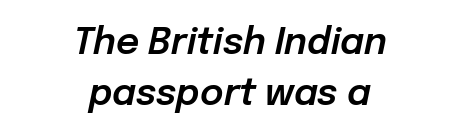
{"italic": "yes", "lean": "right", "slant_degrees": 12, "width": "normal", "stroke_contrast": "low", "x_height": "medium", "monospaced": "no", "underline": "no", "align": "center", "line_spacing": "normal", "line_spacing_ratio": 1.41, "letter_spacing": "normal", "letter_spacing_em": 0.0, "glyph_px": 36}
